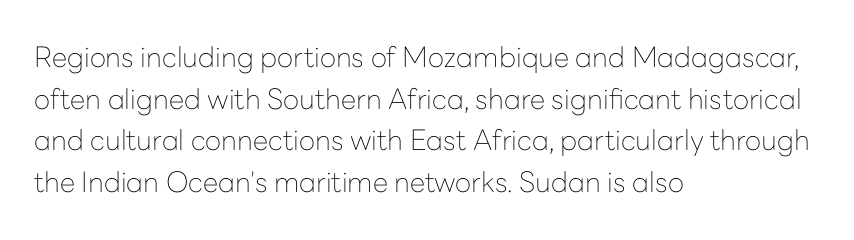
Q: Is the text bold? A: No.
Q: Is the text italic (slanted)? A: No, it is upright.
Q: Is the typeface a serif or a sans-serif typeface? A: Sans-serif.
Q: Is the text underlined? A: No.
Q: How is the paragraph aligned? A: Left-aligned.
Q: Is the spacing between letters normal or unusually wide? A: Normal.
Q: Is the spacing between lines tight, normal or loose? A: Normal.
Q: Width (condensed, normal, or wide)? A: Normal.
Q: Stroke contrast? A: Low.
Q: x-height? A: Medium.
Q: Monospaced? A: No.
